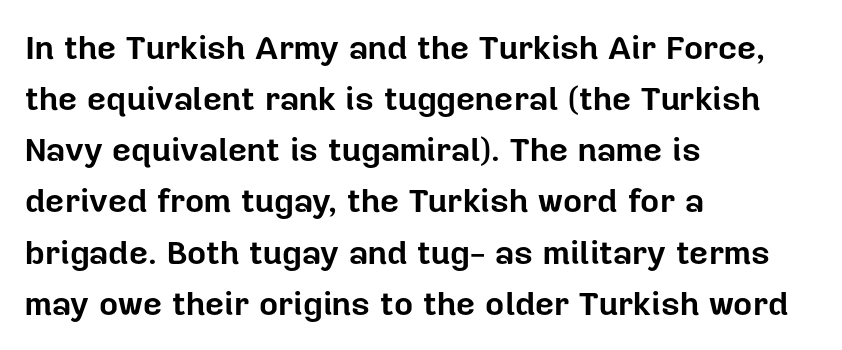
{"serif": "no", "italic": "no", "bold": "yes", "weight": "bold", "width": "normal", "stroke_contrast": "low", "x_height": "medium", "monospaced": "no", "underline": "no", "align": "left", "line_spacing": "normal", "line_spacing_ratio": 1.55, "letter_spacing": "normal", "letter_spacing_em": 0.0, "glyph_px": 33}
